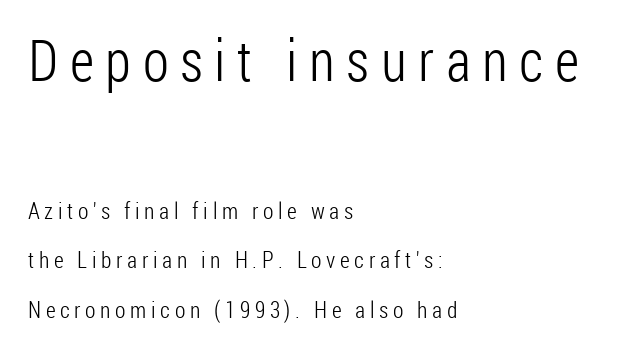
One-word summary of the alignment: left. Check where the strokes stop: nothing finishes them off — pure sans. Bare-footed words on every line. Tall strokes in this sample are plumb rather than angled.
